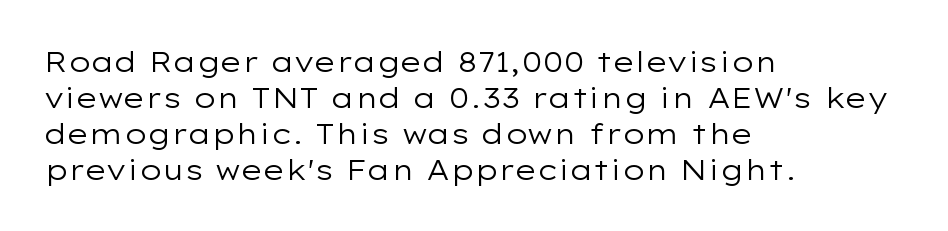
Q: Is the text bold? A: No.
Q: Is the text italic (slanted)? A: No, it is upright.
Q: Is the typeface a serif or a sans-serif typeface? A: Sans-serif.
Q: Is the text underlined? A: No.
Q: How is the paragraph aligned? A: Left-aligned.
Q: Is the spacing between letters normal or unusually wide? A: Normal.
Q: Is the spacing between lines tight, normal or loose? A: Normal.
Q: Width (condensed, normal, or wide)? A: Wide.
Q: Stroke contrast? A: Low.
Q: x-height? A: Medium.
Q: Monospaced? A: No.
